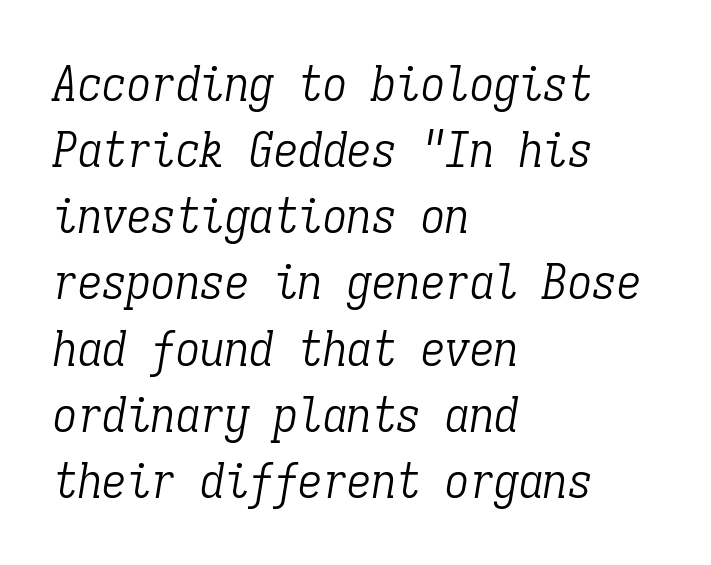
A normal amount of white space separates one row of letters from the next. The passage shown has conventional tracking throughout. These lines stack with their left ends in a neat column. The typeface chosen for these lines features serifs. The font is comparable to plain body text, perhaps lighter. The typography opts for an oblique posture over an upright one.
